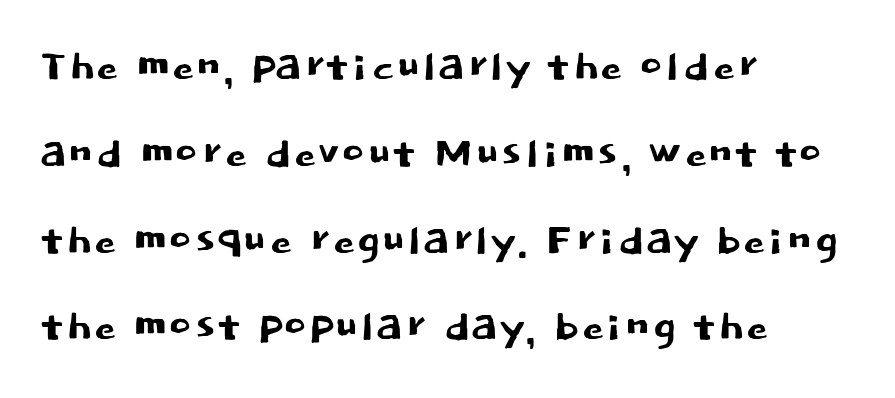
The image shows 56 px sans-serif type, upright; set left-aligned, normal line spacing (1.55x), normal letter spacing, not underlined; low stroke contrast and a large x-height.
